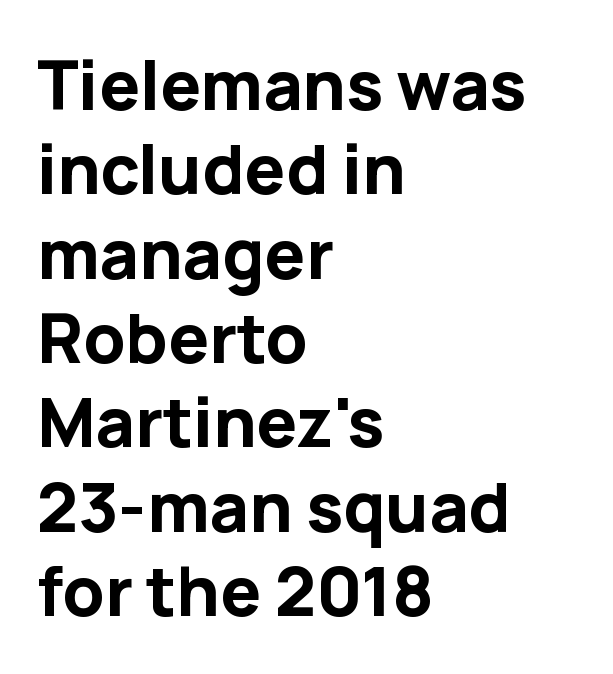
The image shows 68 px bold sans-serif type, upright; set left-aligned, line spacing 1.24x, normal letter spacing, not underlined; low stroke contrast and a medium x-height.
